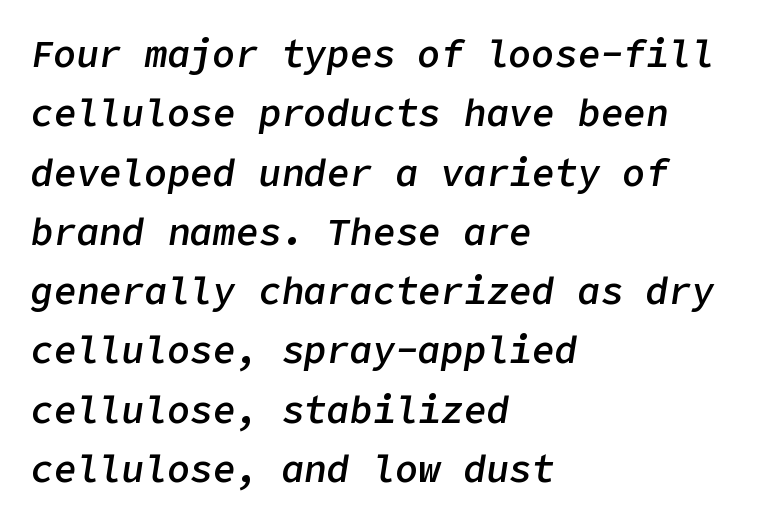
Students, note that the glyphs here touch the page at normal intervals. Is the block centered? No — it sits flush against the left margin. Firm but not heavy-handed strokes: this text is semibold. Characters are canted at an angle relative to the baseline's perpendicular. A typesetter would call this leading conventional body-copy spacing. Nobody drew a line under any word here.
